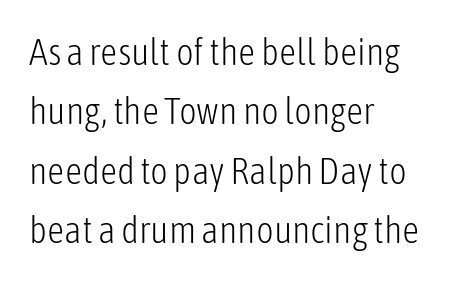
Nothing unusual about the tracking: characters are spaced as the font intends. Do the characters align in a grid? No, the font is proportional. The axis of the letterforms is exactly vertical. Leftover space on each line is placed entirely after the last word.
